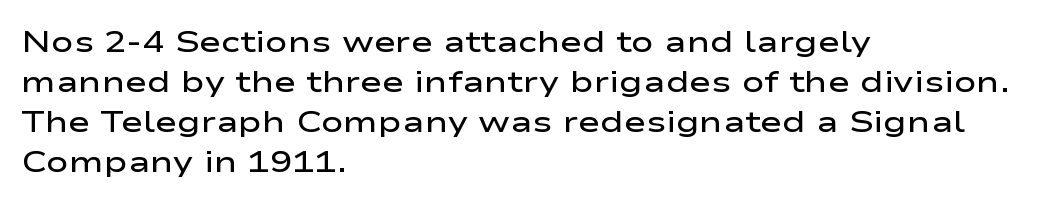
Letterform terminals end flat and unadorned throughout the passage. No word sits above an underline. Between one letter and the next there's only the usual sliver of space. The paragraph has a hard left edge and a soft right edge.
